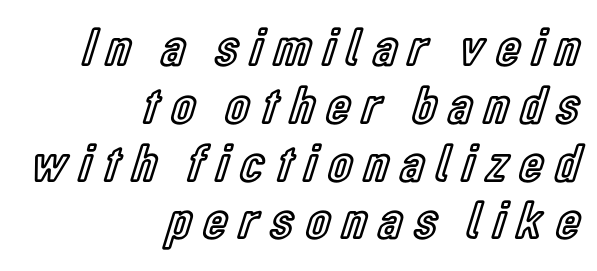
{"width": "condensed", "x_height": "medium", "monospaced": "no", "underline": "no", "align": "right", "line_spacing": "tight", "line_spacing_ratio": 1.07, "letter_spacing": "wide", "letter_spacing_em": 0.23, "glyph_px": 54}
